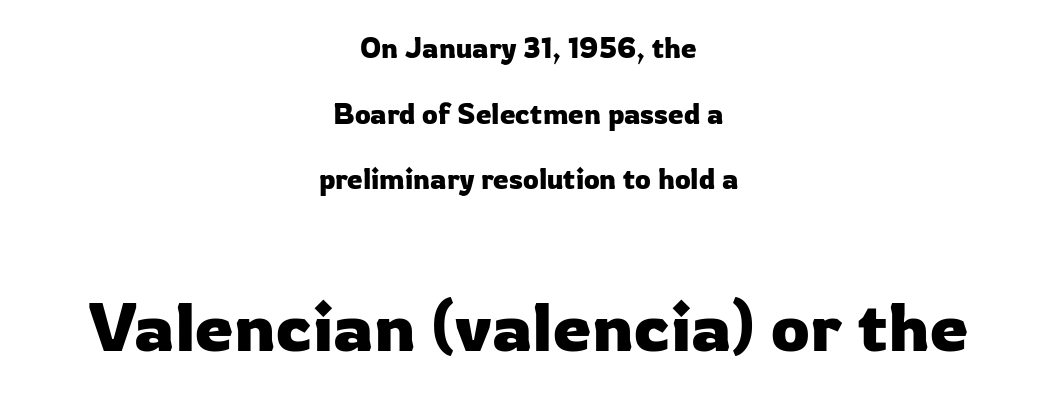
The image shows 69 px sans-serif type, upright; set centered, loose line spacing (2.34x), normal letter spacing, not underlined; the second (bottom) block is 2.46x larger; low stroke contrast and a medium x-height.
